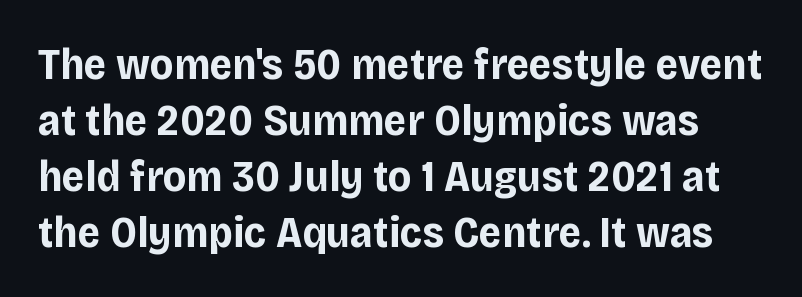
The image shows 44 px bold sans-serif type, upright; set normal line spacing (1.27x), normal letter spacing, not underlined; low stroke contrast and a large x-height.
